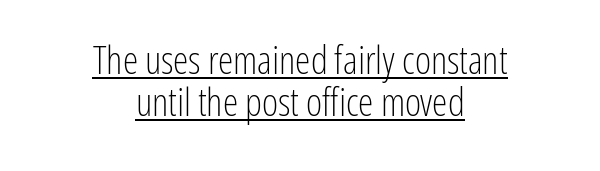
What's the leading like? Squeezed, with rows nearly overlapping. Tracking here is standard; glyphs follow each other at the usual distance. These lines stack symmetrically, like a column narrowing and widening about its center. What kind of face is this? One without serifs — a sans. You can see a thin bar hugging the bottom of the glyphs. Heaviness? Minimal to ordinary, like unemphasized prose.
